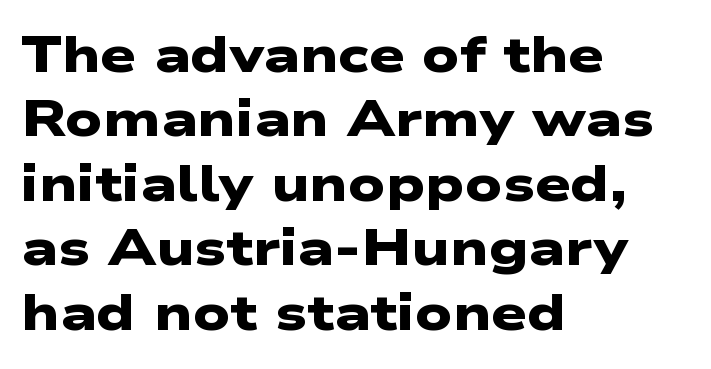
{"serif": "no", "bold": "yes", "weight": "heavy", "width": "wide", "stroke_contrast": "low", "x_height": "medium", "monospaced": "no", "underline": "no", "align": "left", "line_spacing": "normal", "line_spacing_ratio": 1.29, "letter_spacing": "normal", "letter_spacing_em": 0.0, "glyph_px": 50}
